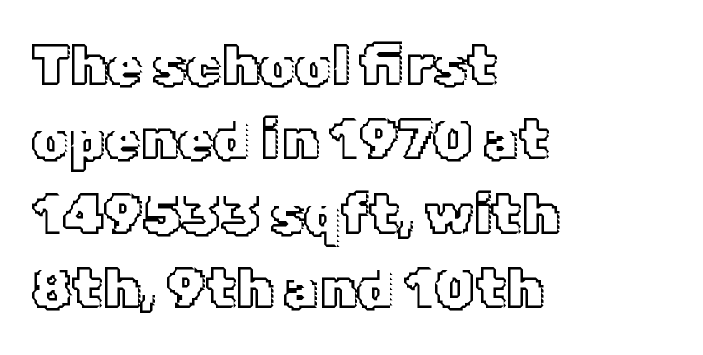
Varying glyph widths throughout — classic text-font behaviour. Each row of text sits above clean, open space. Do the letters lean? They stand straight. Which margin do the lines hug? The left one — the right edge is uneven. Observe the ordinary spacing: letters are neighbours, not strangers.
